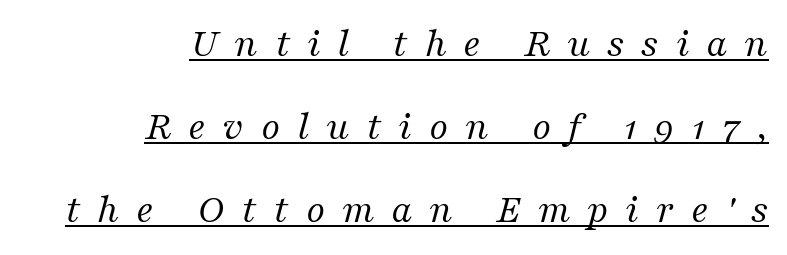
The image shows 41 px regular-weight serif type, italic (leaning right); set right-aligned, loose line spacing (2.03x), unusually wide letter spacing (+0.41 em), underlined; medium stroke contrast and a medium x-height.
